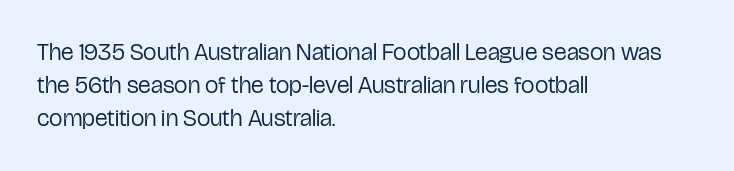
The image shows 24 px text type, upright; set left-aligned, normal line spacing (1.38x), normal letter spacing, not underlined.
